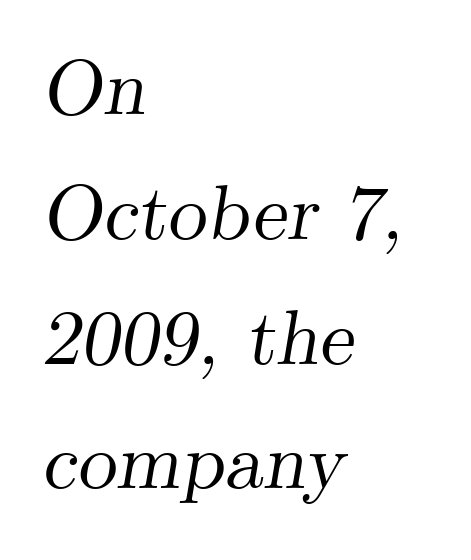
A typesetter would call this zero additional tracking. Typographically, this falls in the serif category. These lines are rendered in a variable-pitch font. The ragged edge is on the right, which tells us the setting is flush left.
